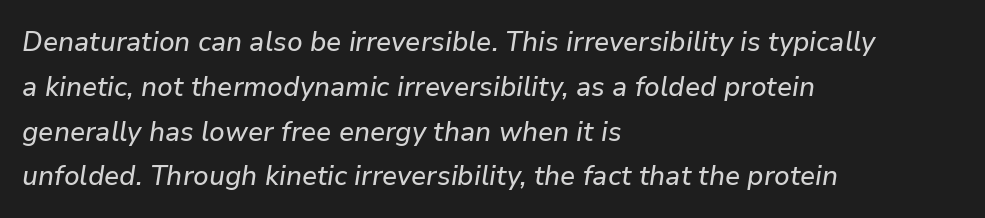
{"italic": "yes", "lean": "right", "slant_degrees": 9, "width": "normal", "stroke_contrast": "low", "x_height": "medium", "monospaced": "no", "underline": "no", "align": "left", "line_spacing": "normal", "line_spacing_ratio": 1.6, "letter_spacing": "normal", "letter_spacing_em": 0.0, "glyph_px": 28}
